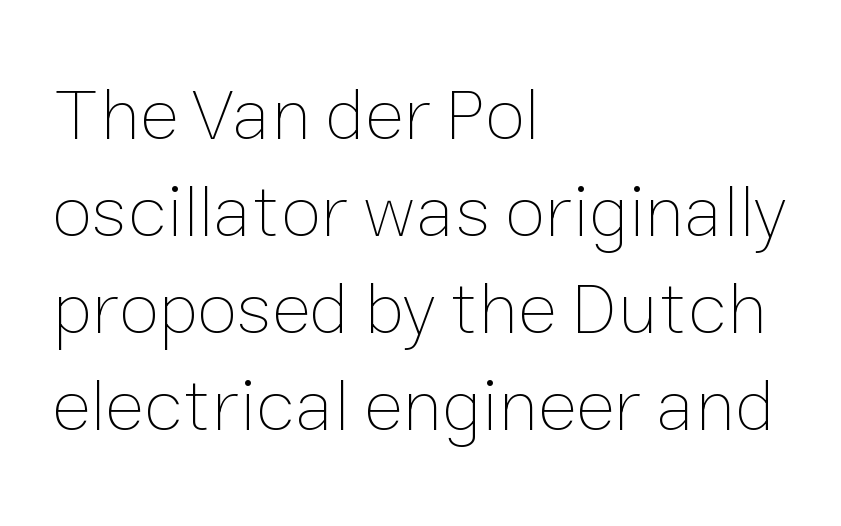
Q: Is the text bold? A: No.
Q: Is the text italic (slanted)? A: No, it is upright.
Q: Is the text underlined? A: No.
Q: How is the paragraph aligned? A: Left-aligned.
Q: Is the spacing between letters normal or unusually wide? A: Normal.
Q: Is the spacing between lines tight, normal or loose? A: Normal.
Q: Width (condensed, normal, or wide)? A: Normal.
Q: Stroke contrast? A: Low.
Q: x-height? A: Medium.
Q: Monospaced? A: No.
